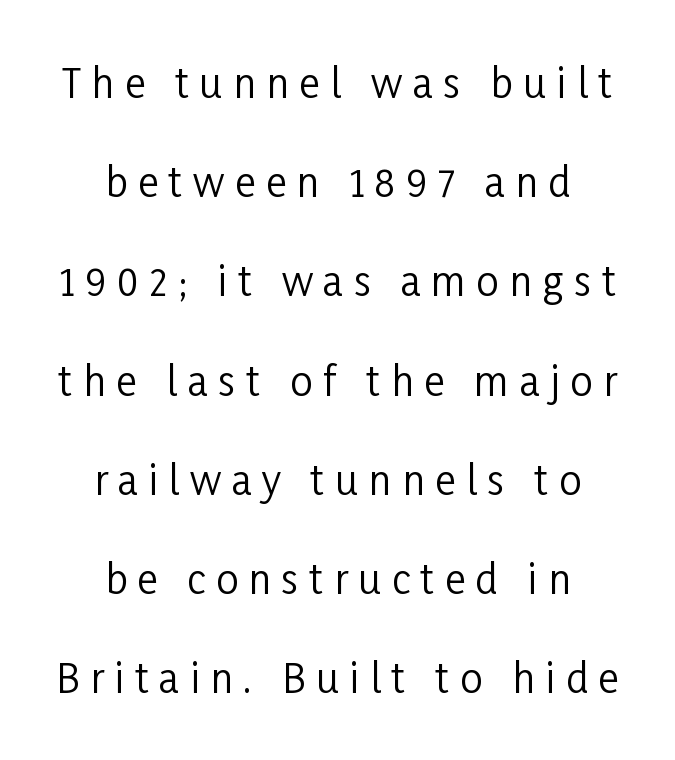
Typographically, this falls in the sans-serif category. Compared with typical body copy, the letter spacing here is much looser. Short and long lines alike share a common midpoint. Spacing verdict: proportional, widths tailored to each character. Bold? No — there's no thickening of the strokes. Quick note: underline off.
